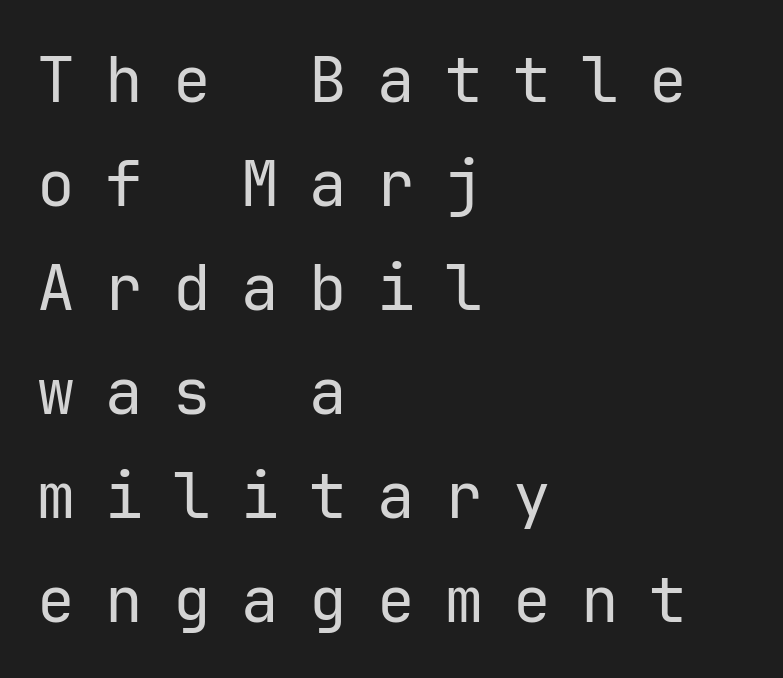
The image shows 63 px regular-weight sans-serif type, upright, monospaced; set left-aligned, normal line spacing (1.65x), unusually wide letter spacing (+0.48 em), not underlined; low stroke contrast and a medium x-height.
